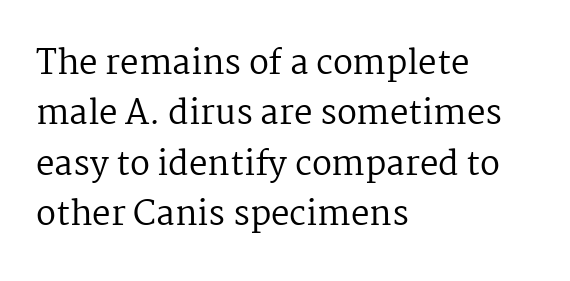
Q: Is the text bold? A: No.
Q: Is the text italic (slanted)? A: No, it is upright.
Q: Is the typeface a serif or a sans-serif typeface? A: Serif.
Q: Is the text underlined? A: No.
Q: How is the paragraph aligned? A: Left-aligned.
Q: Is the spacing between letters normal or unusually wide? A: Normal.
Q: Is the spacing between lines tight, normal or loose? A: Normal.
Q: Width (condensed, normal, or wide)? A: Normal.
Q: Stroke contrast? A: Medium.
Q: x-height? A: Medium.
Q: Monospaced? A: No.
